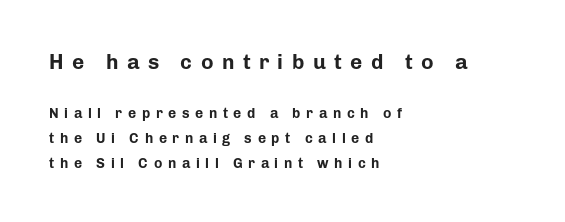
Q: Is the text bold? A: Yes.
Q: Is the text italic (slanted)? A: No, it is upright.
Q: Is the text underlined? A: No.
Q: How is the paragraph aligned? A: Left-aligned.
Q: Is the spacing between letters normal or unusually wide? A: Unusually wide.
Q: Which block of text is set in a larger size, the first (top) or the second (bottom)? A: The first (top) one.
